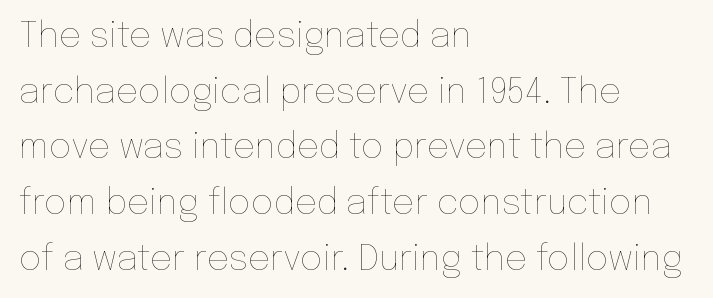
Rule under the text: the space is simply empty. Successive baselines arrive at the customary interval. Looks like regular typesetting: each glyph gets only the width it needs. Posture: vertical. Short note: letters normally spaced. Notice how the passage keeps a crisp vertical edge on the left only.
